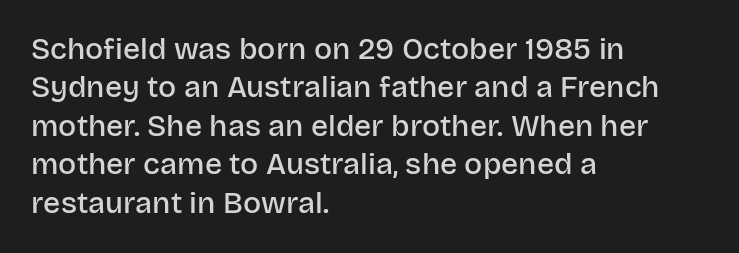
{"serif": "no", "italic": "no", "bold": "semi", "weight": "semibold", "width": "normal", "stroke_contrast": "low", "x_height": "large", "monospaced": "no", "underline": "no", "align": "left", "line_spacing": "normal", "line_spacing_ratio": 1.28, "letter_spacing": "normal", "letter_spacing_em": 0.0, "glyph_px": 30}
